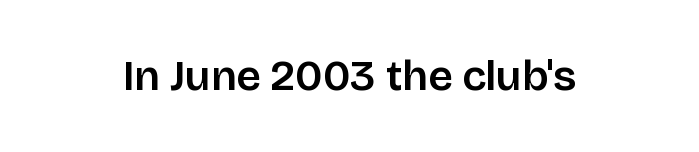
The type family on display is of the sans-serif kind. Spacing verdict: proportional, widths tailored to each character. Letters rest on an invisible, unmarked baseline. Posture: upright roman. The rendering keeps characters at their native spacing.
